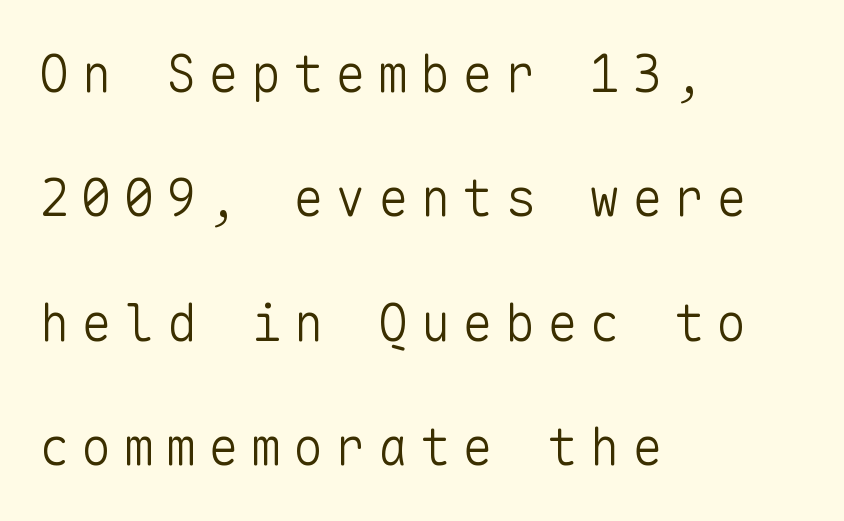
{"serif": "no", "italic": "no", "bold": "no", "weight": "light", "width": "normal", "stroke_contrast": "low", "x_height": "medium", "monospaced": "yes", "underline": "no", "align": "left", "line_spacing": "loose", "line_spacing_ratio": 2.44, "letter_spacing": "wide", "letter_spacing_em": 0.23, "glyph_px": 51}
